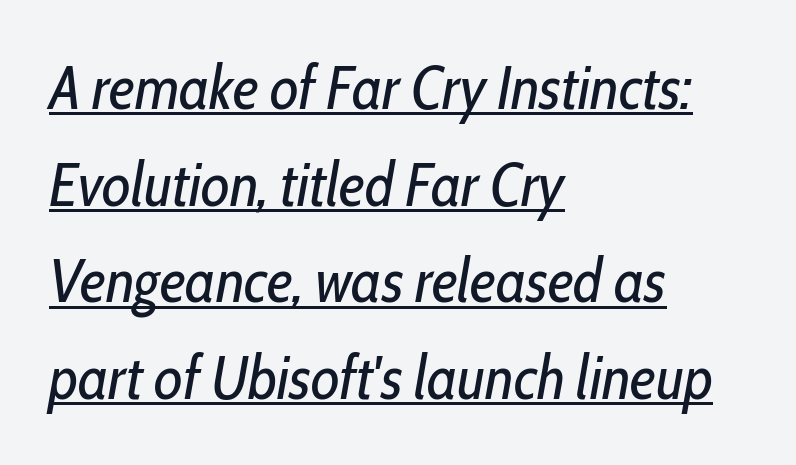
{"italic": "yes", "lean": "right", "slant_degrees": 10, "bold": "no", "weight": "regular", "width": "condensed", "stroke_contrast": "low", "x_height": "medium", "monospaced": "no", "underline": "yes", "align": "left", "line_spacing": "normal", "line_spacing_ratio": 1.56, "letter_spacing": "normal", "letter_spacing_em": 0.0, "glyph_px": 62}
